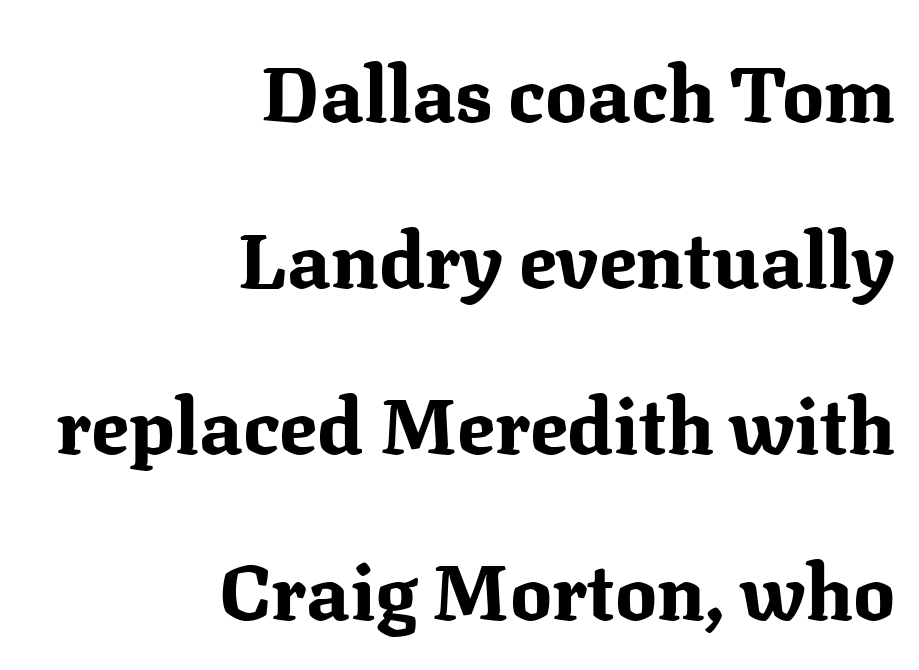
The image shows 78 px bold serif type, upright; set right-aligned, loose line spacing (2.13x), normal letter spacing, not underlined; medium stroke contrast and a medium x-height.
